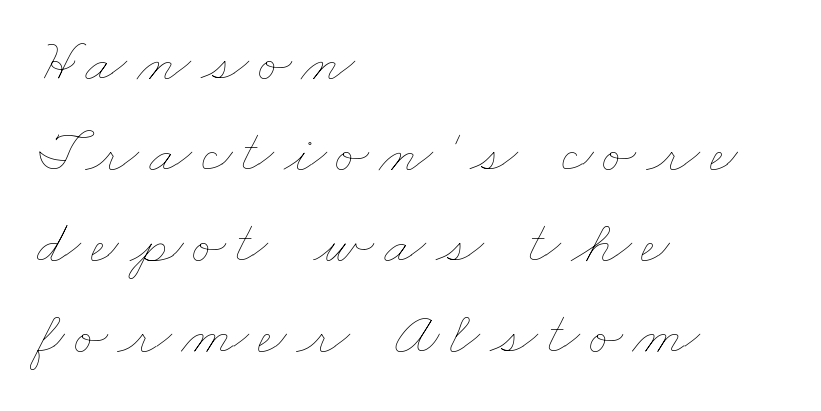
Q: Is the text bold? A: No.
Q: Is the text underlined? A: No.
Q: How is the paragraph aligned? A: Left-aligned.
Q: Is the spacing between lines tight, normal or loose? A: Normal.
Q: Width (condensed, normal, or wide)? A: Wide.
Q: Stroke contrast? A: Low.
Q: x-height? A: Small.
Q: Monospaced? A: No.
